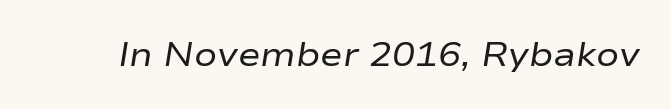
In terms of letterspacing, this is plain default setting. Anything drawn beneath the words? Only blank space. Stems here are at most as thick as an everyday book face. Do the characters align in a grid? No, the font is proportional. Does the lettering tilt? It does — this is italic.
